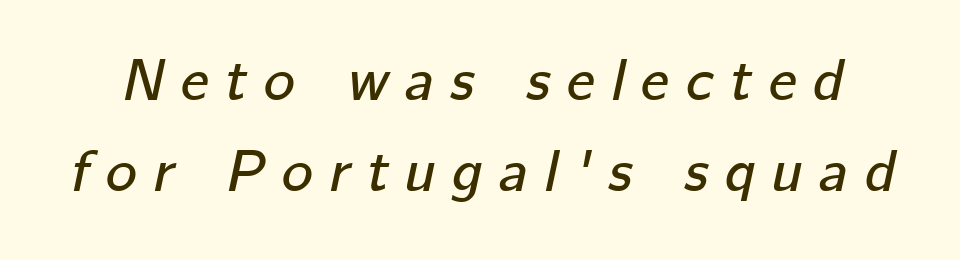
Letters rest on an invisible, unmarked baseline. Baseline-to-baseline distance is the conventional proportion of letter height. Every character sits at an angle, as italics do. The letters are spread apart with noticeably loose tracking.
